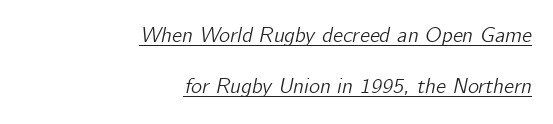
Leading is clearly above the norm, producing a sparse column. It's the slanting kind of type. A student would call this right alignment; a typographer would say flush right, rag left. Inter-character spacing is left at the font's built-in metrics. The face used here appears with an underline applied.
